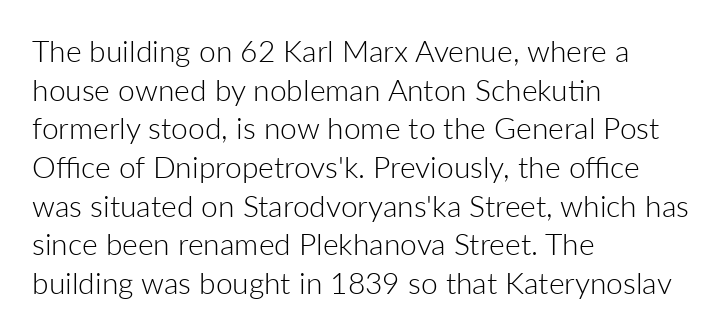
The image shows 30 px light sans-serif type, upright; set left-aligned, normal line spacing (1.29x), normal letter spacing, not underlined; low stroke contrast and a medium x-height.
